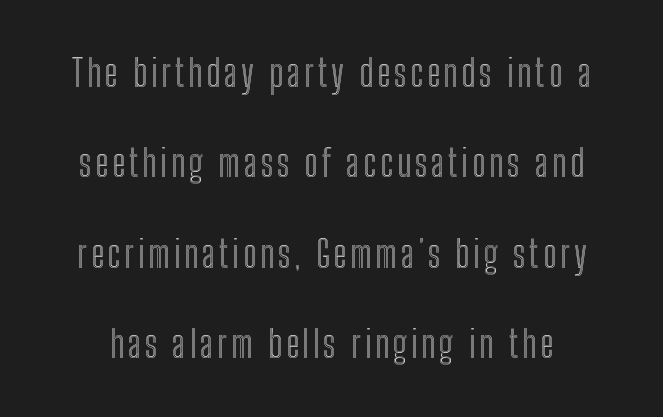
The image shows 38 px condensed type, upright; set loose line spacing (2.38x), not underlined; a medium x-height.
